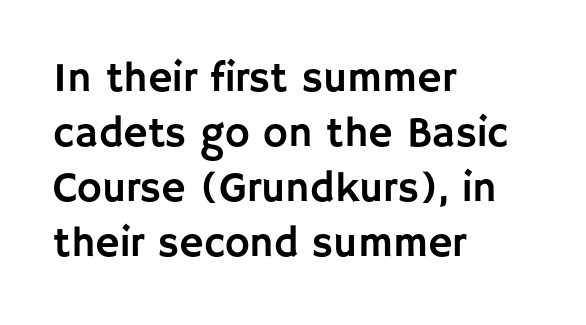
Q: Is the text italic (slanted)? A: No, it is upright.
Q: Is the typeface a serif or a sans-serif typeface? A: Sans-serif.
Q: Is the text underlined? A: No.
Q: How is the paragraph aligned? A: Left-aligned.
Q: Is the spacing between letters normal or unusually wide? A: Normal.
Q: Is the spacing between lines tight, normal or loose? A: Normal.
Q: Width (condensed, normal, or wide)? A: Normal.
Q: Stroke contrast? A: Low.
Q: x-height? A: Large.
Q: Monospaced? A: No.
